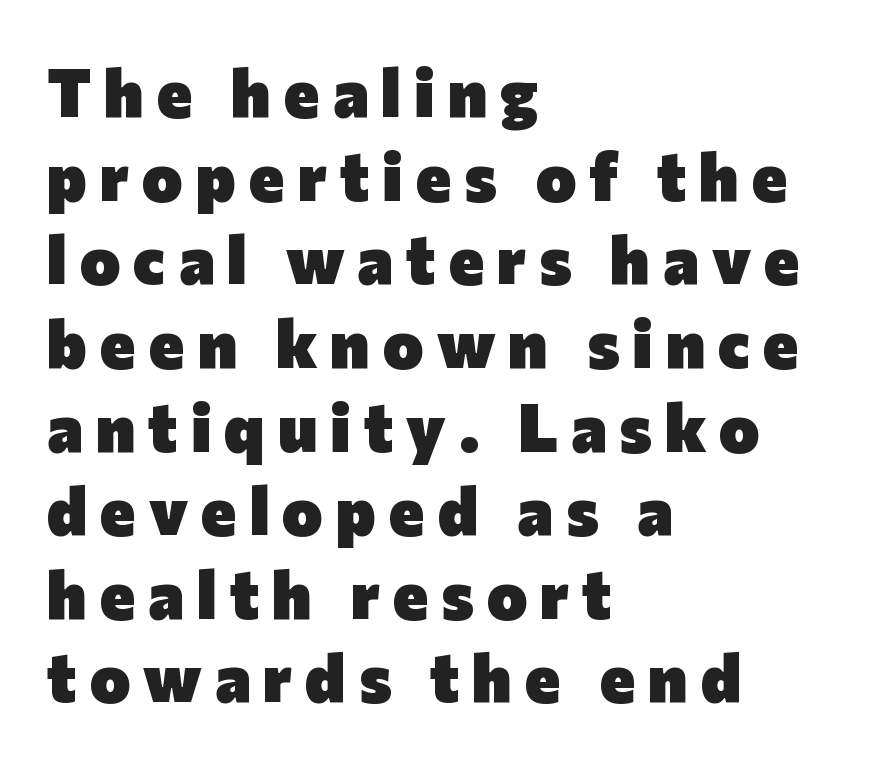
Nobody drew a line under any word here. This sample has the flowing, uneven cadence of proportional lettering. Reading down the block, your eye returns to a fixed left position each line. Ordinary non-slanted type is in use. These lines carry a lot of weight — the face is fully bold.
